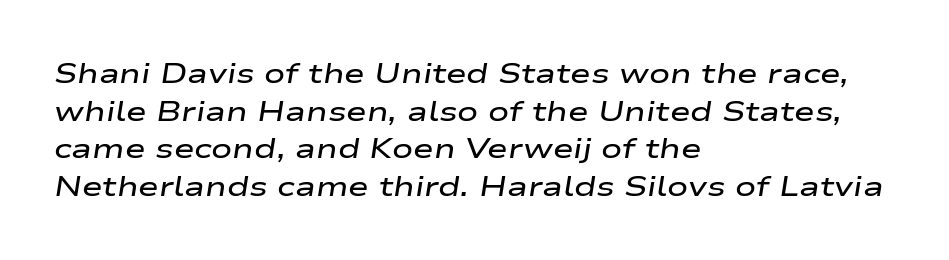
Q: Is the text bold? A: Semi-bold.
Q: Is the text italic (slanted)? A: Yes, it leans right by about 9 degrees.
Q: Is the text underlined? A: No.
Q: How is the paragraph aligned? A: Left-aligned.
Q: Is the spacing between letters normal or unusually wide? A: Normal.
Q: Is the spacing between lines tight, normal or loose? A: Normal.
Q: Width (condensed, normal, or wide)? A: Wide.
Q: Stroke contrast? A: Low.
Q: x-height? A: Medium.
Q: Monospaced? A: No.
